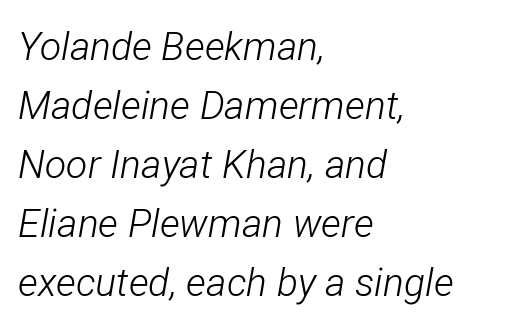
The image shows 39 px light, condensed type, italic (leaning right); set left-aligned, normal line spacing (1.51x), normal letter spacing, not underlined; low stroke contrast and a medium x-height.
